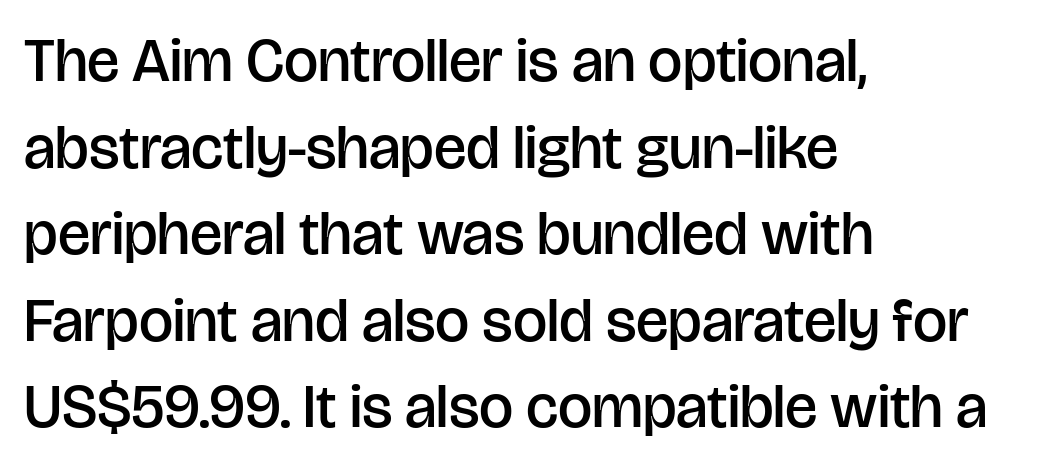
Q: Is the text bold? A: Semi-bold.
Q: Is the text italic (slanted)? A: No, it is upright.
Q: Is the typeface a serif or a sans-serif typeface? A: Sans-serif.
Q: Is the text underlined? A: No.
Q: How is the paragraph aligned? A: Left-aligned.
Q: Is the spacing between letters normal or unusually wide? A: Normal.
Q: Is the spacing between lines tight, normal or loose? A: Normal.
Q: Width (condensed, normal, or wide)? A: Normal.
Q: Stroke contrast? A: Low.
Q: x-height? A: Large.
Q: Monospaced? A: No.
